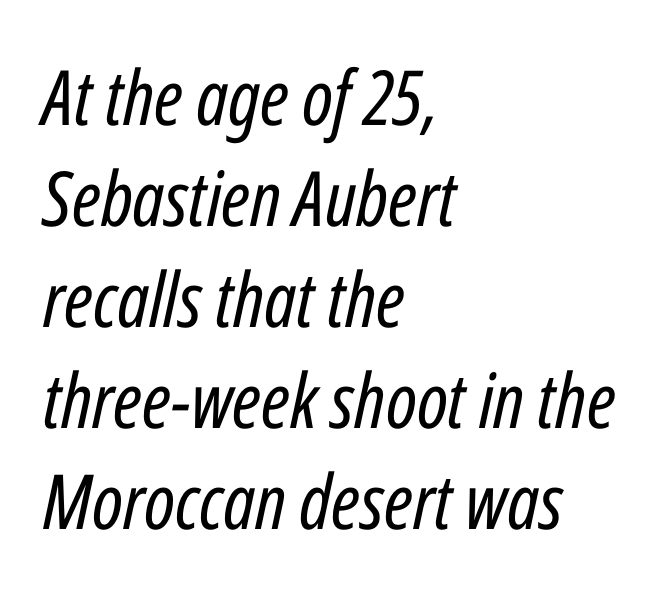
The image shows 76 px regular-weight, condensed type, italic (leaning right); set left-aligned, normal line spacing (1.33x), normal letter spacing, not underlined; low stroke contrast and a medium x-height.
